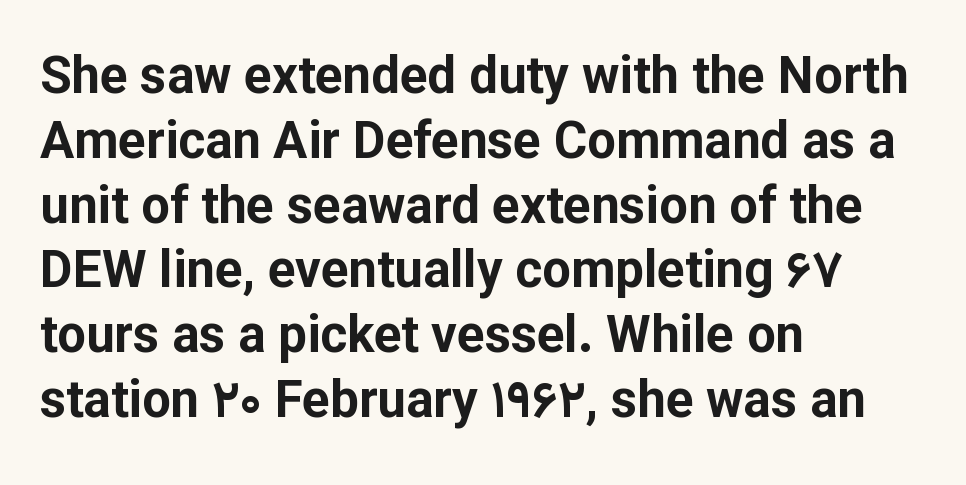
The image shows 51 px bold sans-serif type, upright; set left-aligned, normal line spacing (1.27x), normal letter spacing, not underlined; low stroke contrast and a medium x-height.
